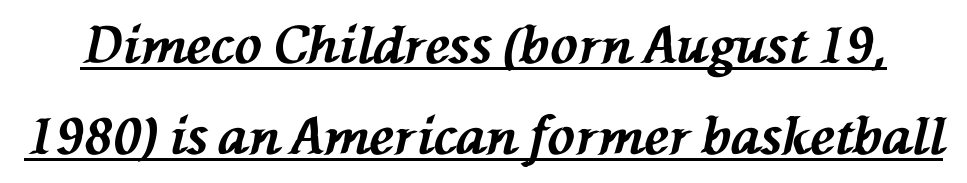
The rendering uses a bold face; every stroke is thick and dark. Tracking value appears to be zero — textbook default spacing. These lines are rendered in a variable-pitch font. Observe the lean: these are italic letterforms. Honestly, the underline is the first thing you notice here.
